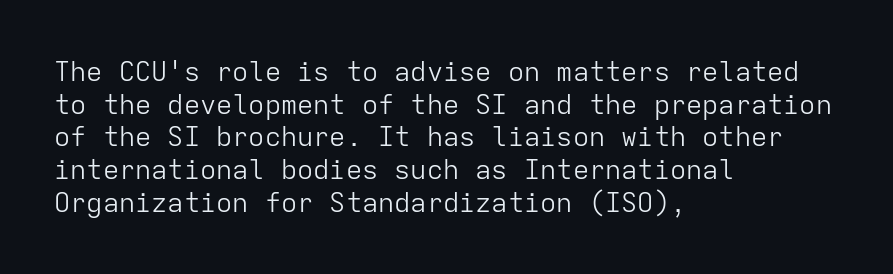
{"italic": "no", "bold": "no", "underline": "no", "align": "left", "line_spacing_ratio": 1.21, "letter_spacing": "normal", "letter_spacing_em": 0.0, "glyph_px": 27}
